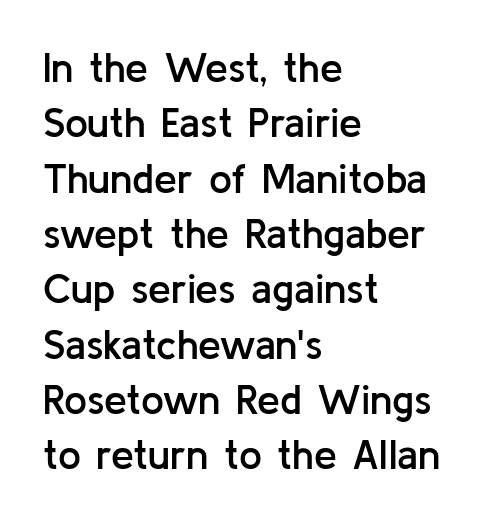
{"serif": "no", "italic": "no", "bold": "semi", "weight": "semibold", "width": "normal", "stroke_contrast": "low", "x_height": "medium", "monospaced": "no", "underline": "no", "align": "left", "line_spacing": "normal", "line_spacing_ratio": 1.35, "letter_spacing": "normal", "letter_spacing_em": 0.0, "glyph_px": 41}
